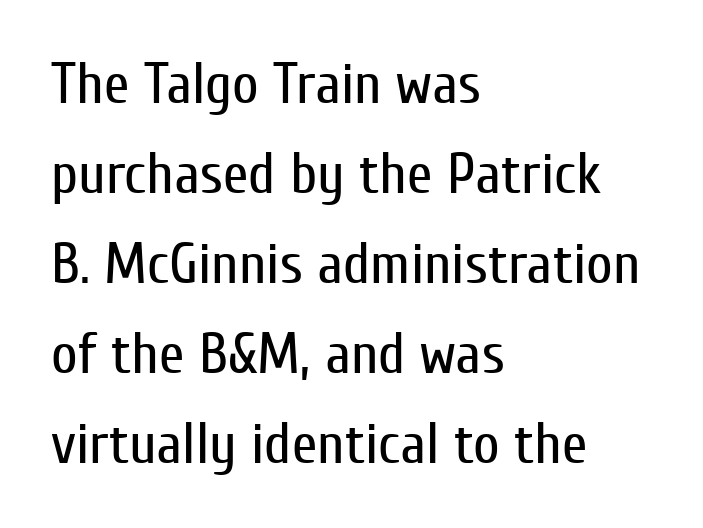
{"serif": "no", "italic": "no", "bold": "no", "weight": "regular", "width": "condensed", "stroke_contrast": "low", "x_height": "medium", "monospaced": "no", "underline": "no", "align": "left", "line_spacing": "normal", "line_spacing_ratio": 1.55, "letter_spacing": "normal", "letter_spacing_em": 0.0, "glyph_px": 58}
